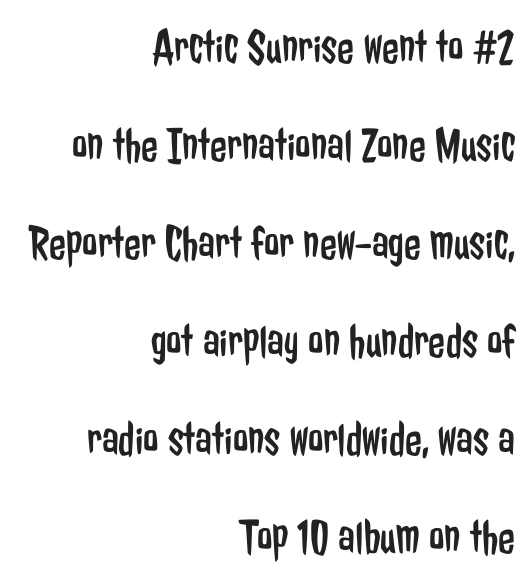
Line spacing here is loose. Posture: straight, roman, zero tilt. Line endings align vertically; line beginnings do not. This is sans-serif lettering, the kind often seen on screens and signage.
